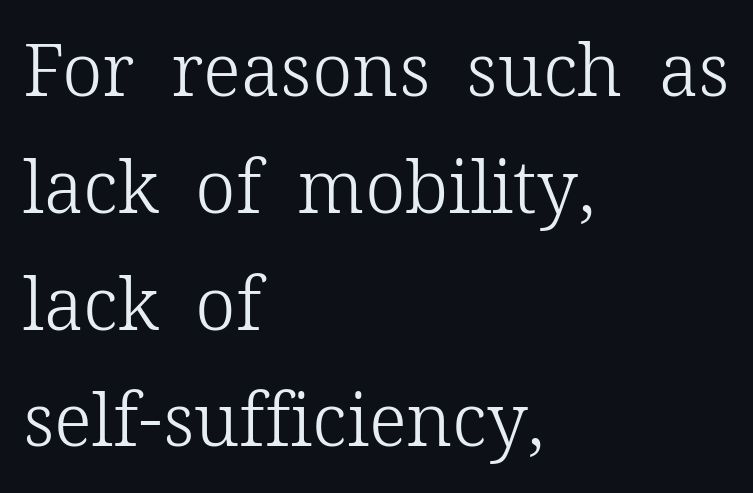
{"serif": "yes", "italic": "no", "bold": "no", "weight": "light", "width": "normal", "stroke_contrast": "low", "x_height": "medium", "monospaced": "no", "underline": "no", "align": "left", "line_spacing": "normal", "line_spacing_ratio": 1.6, "letter_spacing": "normal", "letter_spacing_em": 0.0, "glyph_px": 73}
